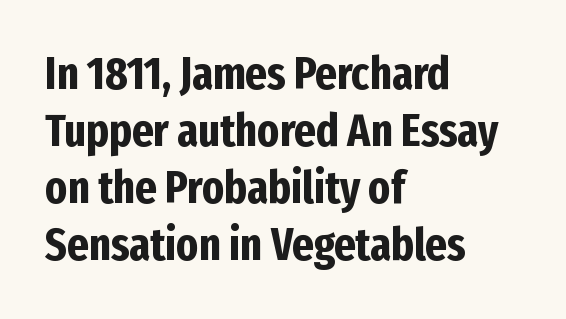
{"serif": "no", "italic": "no", "bold": "yes", "weight": "bold", "width": "condensed", "stroke_contrast": "low", "x_height": "medium", "monospaced": "no", "underline": "no", "align": "left", "line_spacing_ratio": 1.24, "letter_spacing": "normal", "letter_spacing_em": 0.0, "glyph_px": 46}
